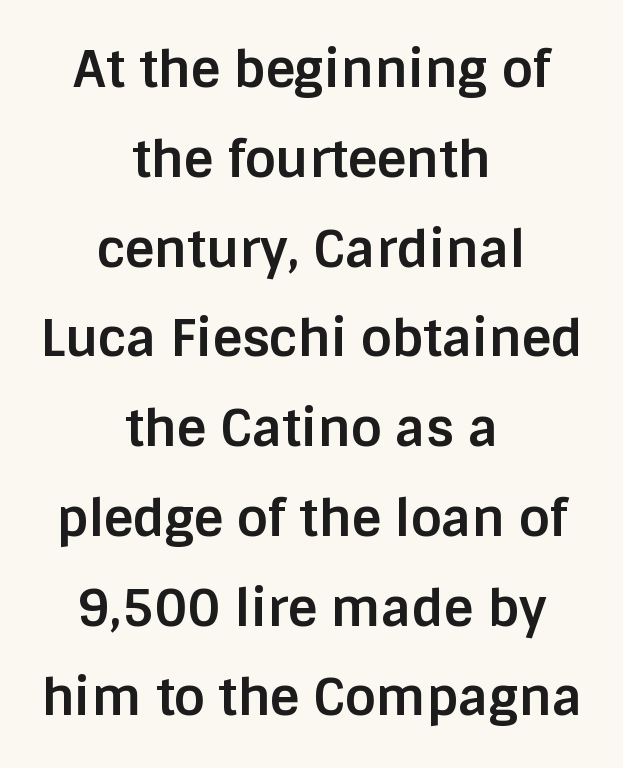
The image shows 51 px bold sans-serif type, upright; set centered, line spacing 1.76x, normal letter spacing, not underlined; low stroke contrast and a large x-height.
